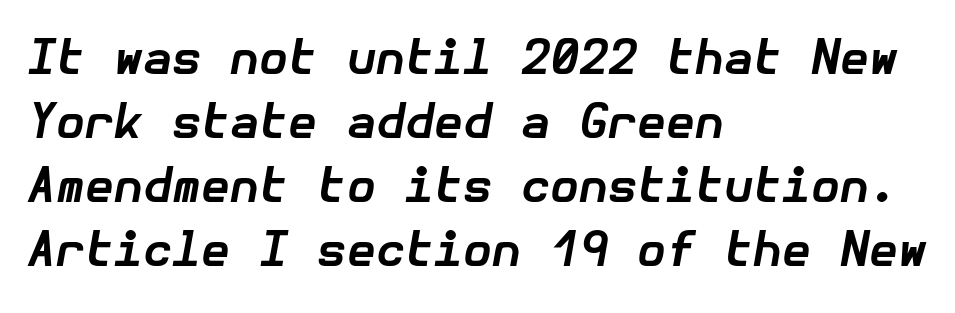
Caption: multi-line text, flush left, ragged right. Quick note: interline space is typical. Plenty of ink on the page — the face is bold. How are the letters spaced? Ordinarily, with no added tracking.
